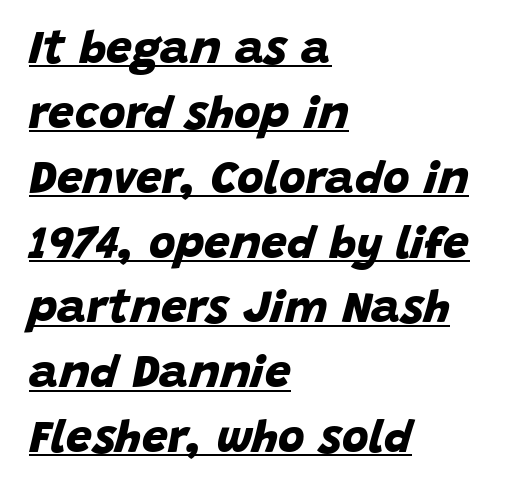
Q: Is the text bold? A: Yes.
Q: Is the typeface a serif or a sans-serif typeface? A: Sans-serif.
Q: Is the text underlined? A: Yes.
Q: How is the paragraph aligned? A: Left-aligned.
Q: Is the spacing between letters normal or unusually wide? A: Normal.
Q: Is the spacing between lines tight, normal or loose? A: Normal.
Q: Width (condensed, normal, or wide)? A: Normal.
Q: Stroke contrast? A: Low.
Q: x-height? A: Large.
Q: Monospaced? A: No.
